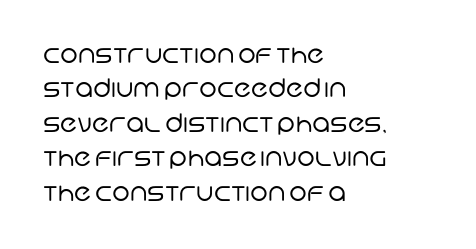
Q: Is the text bold? A: No.
Q: Is the text underlined? A: No.
Q: How is the paragraph aligned? A: Left-aligned.
Q: Is the spacing between letters normal or unusually wide? A: Normal.
Q: Is the spacing between lines tight, normal or loose? A: Normal.
